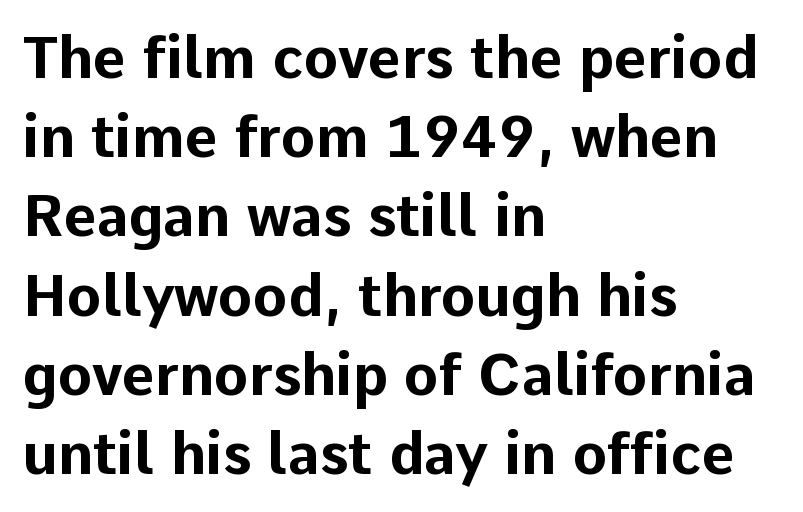
Here the glyphs are tracked normally, forming tight word shapes. Descenders hang freely into open space. The glyphs in this specimen are sans serif. The rendering uses a moderate line-height, typical for paragraphs. You could not count columns in this text — the font is proportionally spaced.
